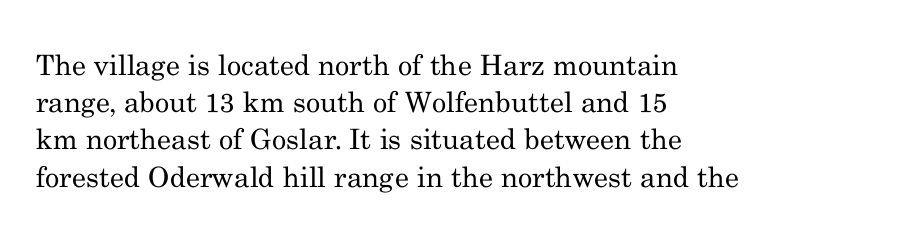
Q: Is the text bold? A: No.
Q: Is the text italic (slanted)? A: No, it is upright.
Q: Is the typeface a serif or a sans-serif typeface? A: Serif.
Q: Is the text underlined? A: No.
Q: How is the paragraph aligned? A: Left-aligned.
Q: Is the spacing between letters normal or unusually wide? A: Normal.
Q: Is the spacing between lines tight, normal or loose? A: Normal.
Q: Width (condensed, normal, or wide)? A: Normal.
Q: Stroke contrast? A: Medium.
Q: x-height? A: Small.
Q: Monospaced? A: No.
